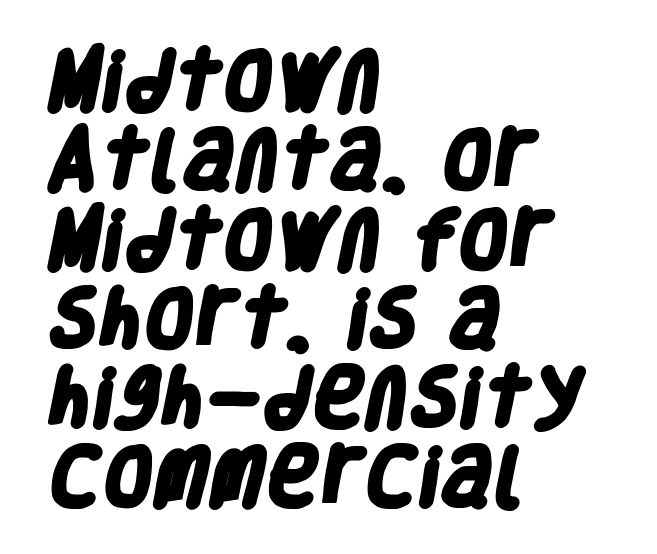
{"serif": "no", "bold": "yes", "weight": "heavy", "width": "condensed", "stroke_contrast": "low", "x_height": "large", "monospaced": "no", "underline": "no", "align": "left", "line_spacing_ratio": 1.22, "letter_spacing": "normal", "letter_spacing_em": 0.0, "glyph_px": 65}
